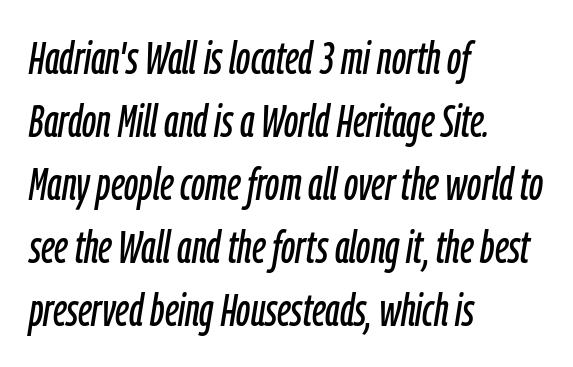
Q: Is the text italic (slanted)? A: Yes, it leans right by about 9 degrees.
Q: Is the text underlined? A: No.
Q: How is the paragraph aligned? A: Left-aligned.
Q: Is the spacing between letters normal or unusually wide? A: Normal.
Q: Is the spacing between lines tight, normal or loose? A: Normal.
Q: Width (condensed, normal, or wide)? A: Condensed.
Q: Stroke contrast? A: Low.
Q: x-height? A: Medium.
Q: Monospaced? A: No.
